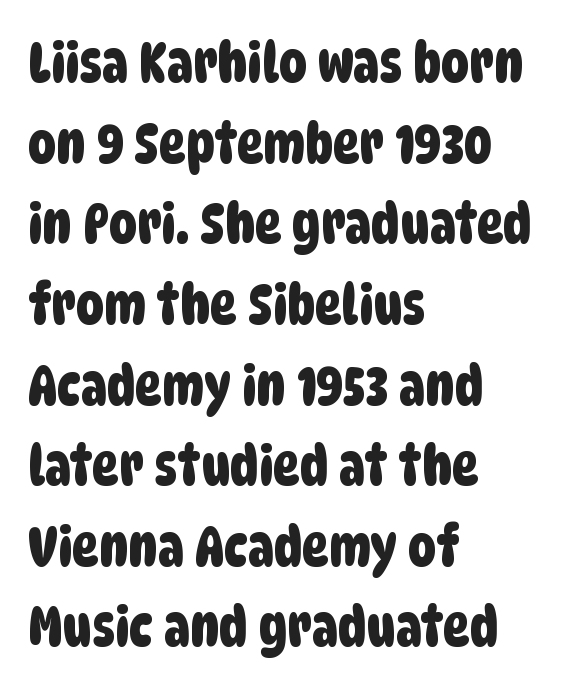
Characters follow at the spacing the type designer built in. The lines in this sample share a left origin and differ only in where they stop. The string is rendered with underlining switched off. Think of a printed novel: that variable character pitch is what you see here. The space between consecutive lines is moderate.
